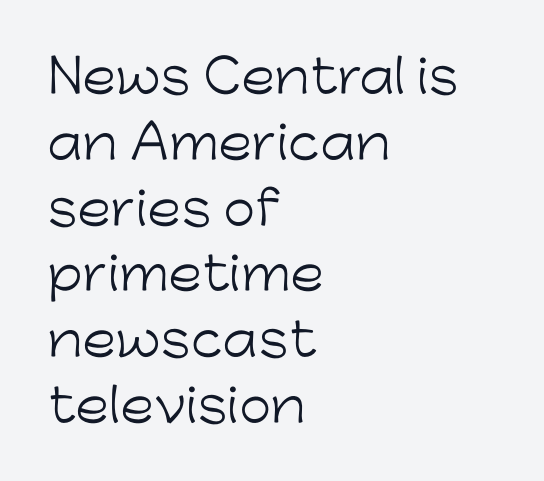
Q: Is the text bold? A: No.
Q: Is the text italic (slanted)? A: No, it is upright.
Q: Is the typeface a serif or a sans-serif typeface? A: Sans-serif.
Q: Is the text underlined? A: No.
Q: How is the paragraph aligned? A: Left-aligned.
Q: Is the spacing between letters normal or unusually wide? A: Normal.
Q: Is the spacing between lines tight, normal or loose? A: Normal.
Q: Width (condensed, normal, or wide)? A: Normal.
Q: Stroke contrast? A: Low.
Q: x-height? A: Medium.
Q: Monospaced? A: No.
